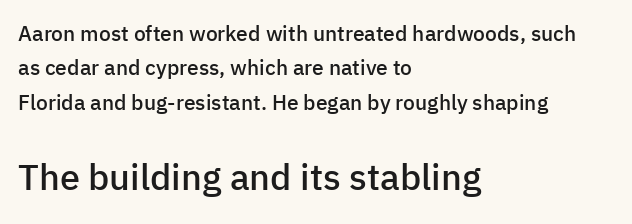
Q: Is the text bold? A: Semi-bold.
Q: Is the text italic (slanted)? A: No, it is upright.
Q: Is the typeface a serif or a sans-serif typeface? A: Sans-serif.
Q: Is the text underlined? A: No.
Q: How is the paragraph aligned? A: Left-aligned.
Q: Is the spacing between letters normal or unusually wide? A: Normal.
Q: Is the spacing between lines tight, normal or loose? A: Normal.
Q: Which block of text is set in a larger size, the first (top) or the second (bottom)? A: The second (bottom) one.
Q: Width (condensed, normal, or wide)? A: Normal.
Q: Stroke contrast? A: Low.
Q: x-height? A: Medium.
Q: Monospaced? A: No.
